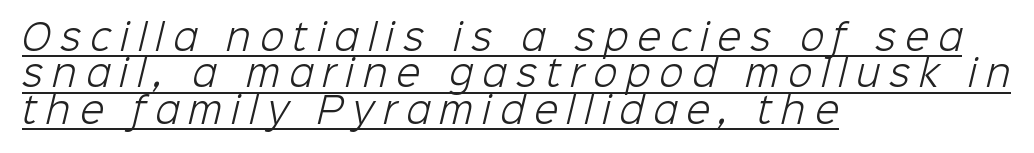
The image shows 35 px light sans-serif type; set left-aligned, tight line spacing (1.04x), unusually wide letter spacing (+0.26 em), underlined; low stroke contrast and a medium x-height.
